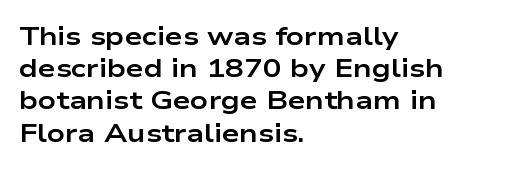
The lines sit at an ordinary, default distance from one another. Italic? Not at all — the glyphs are vertical. This rendering leaves character spacing at its baseline value. A student would call this left alignment; a typographer would say flush left, rag right.
